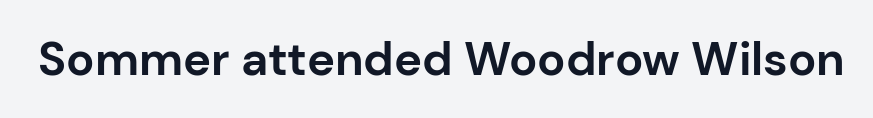
Q: Is the text bold? A: Yes.
Q: Is the text italic (slanted)? A: No, it is upright.
Q: Is the typeface a serif or a sans-serif typeface? A: Sans-serif.
Q: Is the text underlined? A: No.
Q: Is the spacing between letters normal or unusually wide? A: Normal.
Q: Width (condensed, normal, or wide)? A: Normal.
Q: Stroke contrast? A: Low.
Q: x-height? A: Medium.
Q: Monospaced? A: No.
